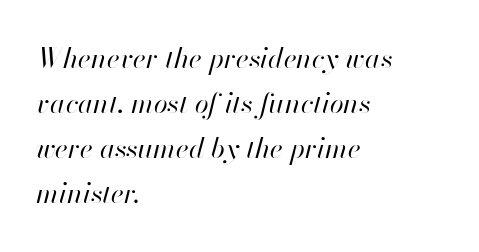
{"italic": "yes", "lean": "right", "slant_degrees": 13, "bold": "no", "weight": "regular", "width": "normal", "stroke_contrast": "high", "x_height": "small", "monospaced": "no", "underline": "no", "align": "left", "line_spacing": "normal", "line_spacing_ratio": 1.61, "letter_spacing": "normal", "letter_spacing_em": 0.0, "glyph_px": 28}
